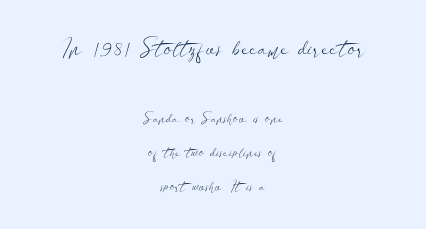
{"bold": "no", "underline": "no", "align": "center", "line_spacing": "loose", "line_spacing_ratio": 2.45, "letter_spacing": "normal", "letter_spacing_em": 0.0, "larger_block": "first", "size_ratio": 1.64, "glyph_px": 23}
